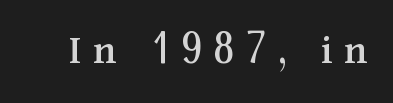
{"serif": "yes", "italic": "no", "width": "normal", "stroke_contrast": "medium", "x_height": "medium", "monospaced": "no", "underline": "no", "letter_spacing": "wide", "letter_spacing_em": 0.26, "glyph_px": 44}
